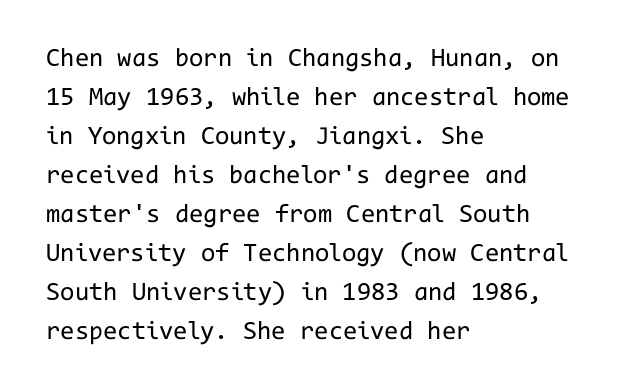
{"italic": "no", "bold": "no", "underline": "no", "align": "left", "line_spacing": "normal", "line_spacing_ratio": 1.5, "letter_spacing": "normal", "letter_spacing_em": 0.0, "glyph_px": 26}
